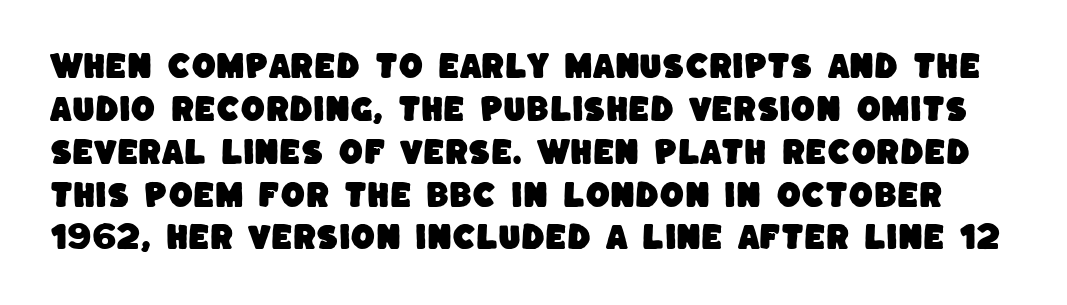
Q: Is the typeface a serif or a sans-serif typeface? A: Sans-serif.
Q: Is the text underlined? A: No.
Q: Is the spacing between letters normal or unusually wide? A: Normal.
Q: Is the spacing between lines tight, normal or loose? A: Normal.
Q: Width (condensed, normal, or wide)? A: Normal.
Q: Stroke contrast? A: Low.
Q: x-height? A: Large.
Q: Monospaced? A: No.
